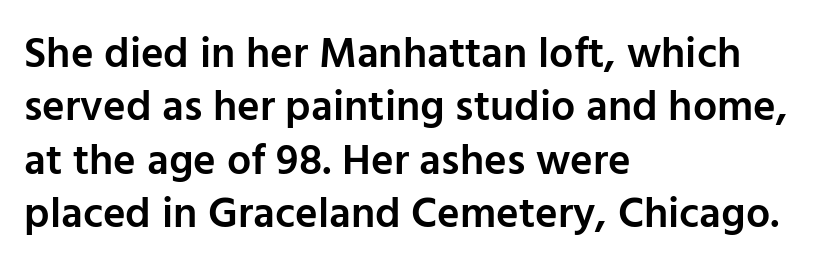
The image shows 43 px semibold sans-serif type, upright; set left-aligned, line spacing 1.24x, normal letter spacing, not underlined; low stroke contrast and a medium x-height.
